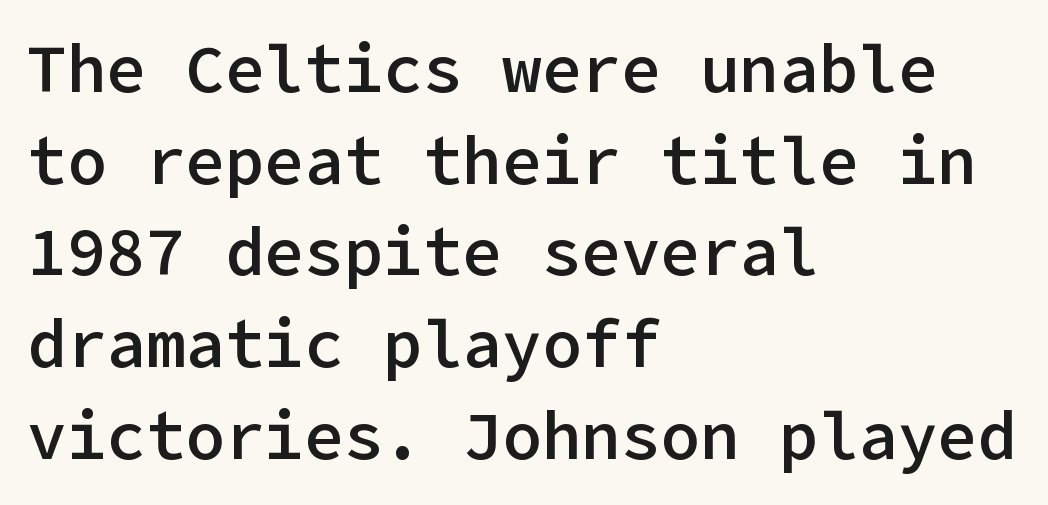
{"serif": "no", "italic": "no", "bold": "semi", "weight": "semibold", "width": "normal", "stroke_contrast": "low", "x_height": "medium", "underline": "no", "align": "left", "line_spacing": "normal", "line_spacing_ratio": 1.39, "letter_spacing": "normal", "letter_spacing_em": 0.0, "glyph_px": 66}
